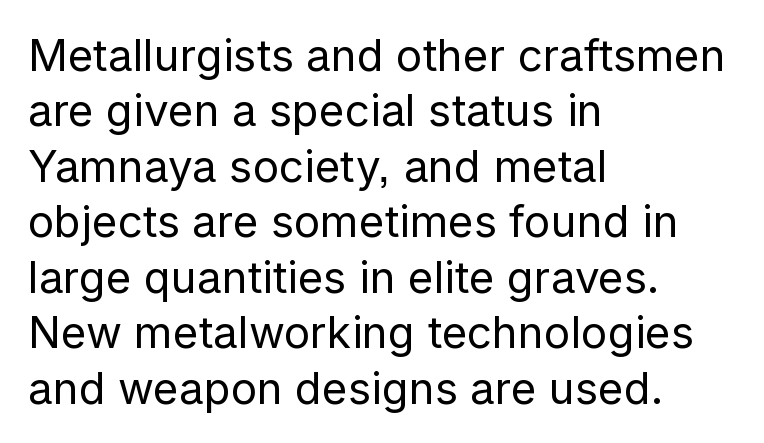
{"serif": "no", "italic": "no", "bold": "no", "weight": "regular", "width": "normal", "stroke_contrast": "low", "x_height": "medium", "monospaced": "no", "underline": "no", "align": "left", "line_spacing": "normal", "line_spacing_ratio": 1.26, "letter_spacing": "normal", "letter_spacing_em": 0.0, "glyph_px": 44}
